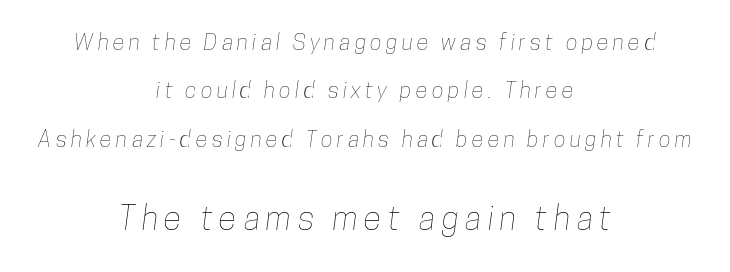
The image shows 33 px condensed type; set centered, loose line spacing (2.2x), unusually wide letter spacing (+0.2 em), not underlined; the second (bottom) block is 1.5x larger; low stroke contrast and a medium x-height.
